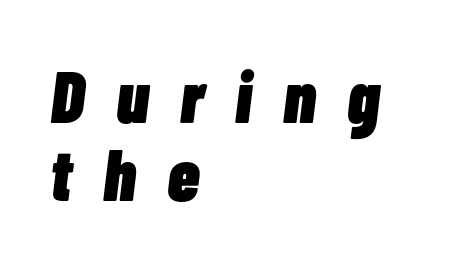
Q: Is the text bold? A: Yes.
Q: Is the text italic (slanted)? A: Yes, it leans right by about 7 degrees.
Q: Is the text underlined? A: No.
Q: How is the paragraph aligned? A: Left-aligned.
Q: Is the spacing between letters normal or unusually wide? A: Unusually wide.
Q: Is the spacing between lines tight, normal or loose? A: Tight.
Q: Width (condensed, normal, or wide)? A: Condensed.
Q: Stroke contrast? A: Low.
Q: x-height? A: Medium.
Q: Monospaced? A: No.
